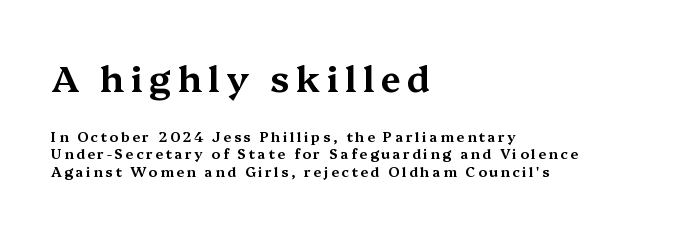
Q: Is the text italic (slanted)? A: No, it is upright.
Q: Is the typeface a serif or a sans-serif typeface? A: Serif.
Q: Is the text underlined? A: No.
Q: How is the paragraph aligned? A: Left-aligned.
Q: Is the spacing between lines tight, normal or loose? A: Normal.
Q: Which block of text is set in a larger size, the first (top) or the second (bottom)? A: The first (top) one.
Q: Width (condensed, normal, or wide)? A: Wide.
Q: Stroke contrast? A: Medium.
Q: x-height? A: Medium.
Q: Monospaced? A: No.
